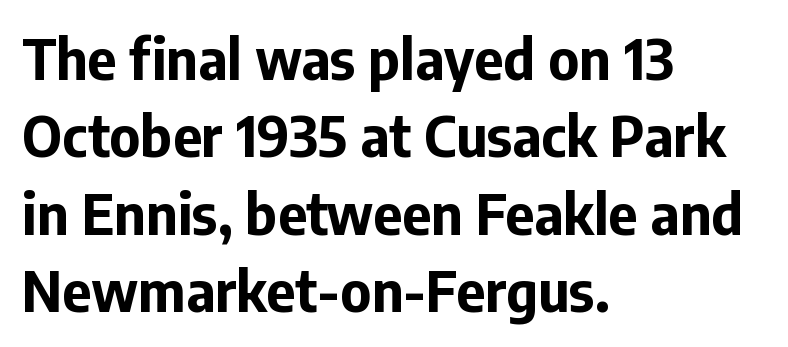
{"serif": "no", "italic": "no", "bold": "yes", "weight": "bold", "width": "normal", "stroke_contrast": "low", "x_height": "medium", "monospaced": "no", "underline": "no", "align": "left", "line_spacing": "normal", "line_spacing_ratio": 1.38, "letter_spacing": "normal", "letter_spacing_em": 0.0, "glyph_px": 56}
